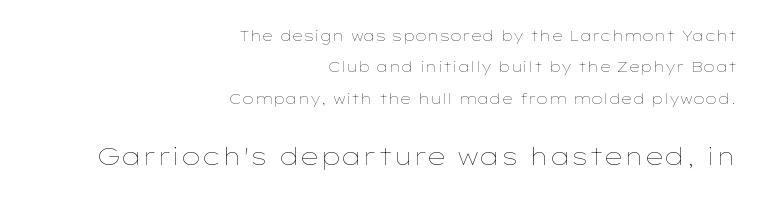
{"italic": "no", "bold": "no", "underline": "no", "align": "right", "line_spacing": "loose", "line_spacing_ratio": 2.25, "letter_spacing": "normal", "letter_spacing_em": 0.0, "larger_block": "second", "size_ratio": 1.71, "glyph_px": 24}
